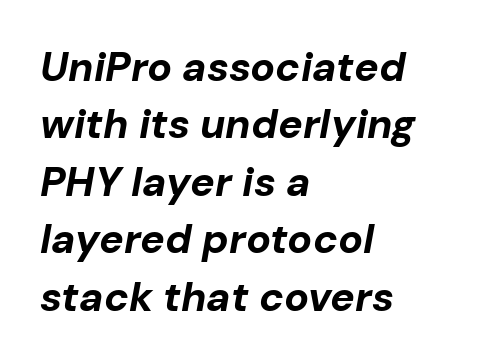
{"italic": "yes", "lean": "right", "slant_degrees": 10, "bold": "yes", "weight": "bold", "width": "normal", "stroke_contrast": "low", "x_height": "medium", "monospaced": "no", "underline": "no", "align": "left", "line_spacing": "normal", "line_spacing_ratio": 1.4, "letter_spacing": "normal", "letter_spacing_em": 0.0, "glyph_px": 41}
